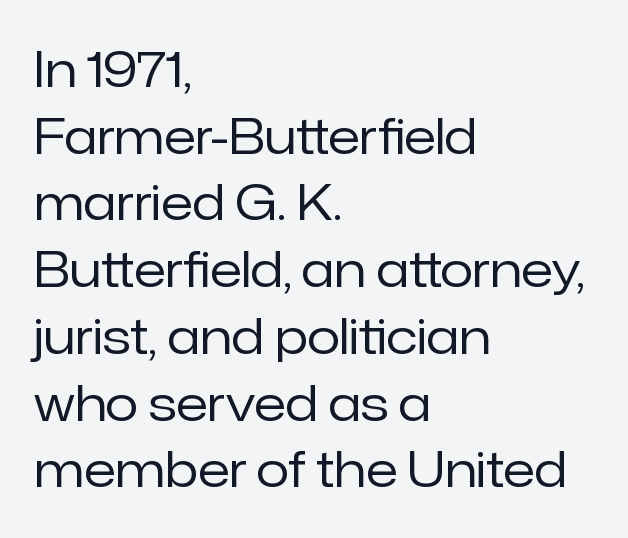
The image shows 48 px regular-weight sans-serif type, upright; set left-aligned, normal line spacing (1.39x), normal letter spacing, not underlined; low stroke contrast and a medium x-height.
